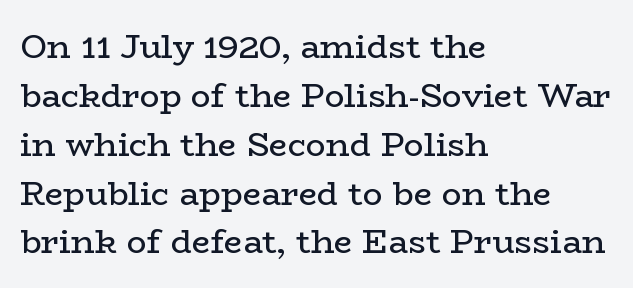
The image shows 33 px regular-weight, wide serif type, upright; set left-aligned, normal line spacing (1.48x), normal letter spacing, not underlined; low stroke contrast and a medium x-height.
